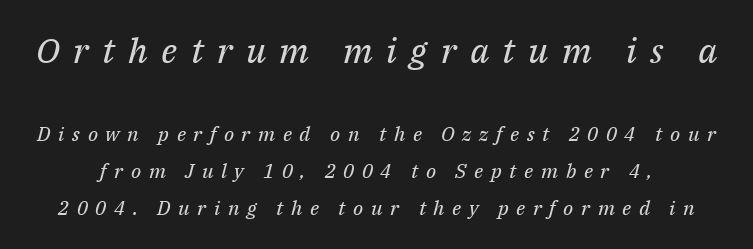
Is the letter spacing exaggerated? Yes — the characters are pushed far apart. These lines are composed in type with serifs. A light-to-regular cut is what we see here. This sample uses an oblique cut, with every glyph tilted off the vertical. Looks like regular typesetting: each glyph gets only the width it needs.
